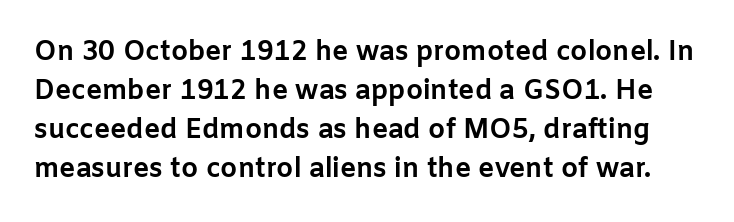
Q: Is the text bold? A: Yes.
Q: Is the text italic (slanted)? A: No, it is upright.
Q: Is the text underlined? A: No.
Q: Is the spacing between letters normal or unusually wide? A: Normal.
Q: Is the spacing between lines tight, normal or loose? A: Normal.
